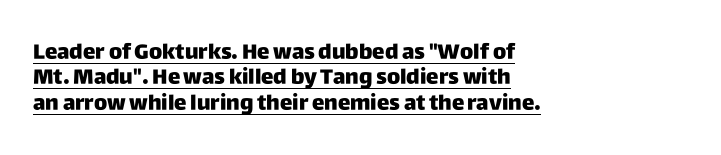
{"italic": "no", "bold": "yes", "underline": "yes", "align": "left", "line_spacing_ratio": 1.21, "letter_spacing": "normal", "letter_spacing_em": 0.0, "glyph_px": 21}
